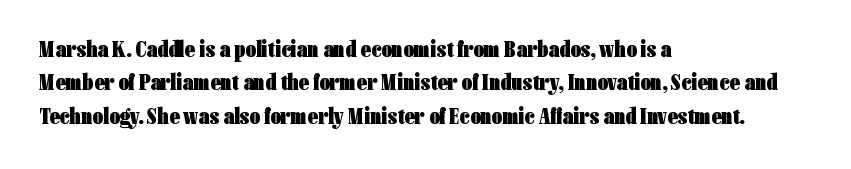
Every letter is thick-stroked: bold, no question. The space directly below the letters is spotless. How would I describe the line gaps? Plain and ordinary. A classic flush-left, rag-right setting is used for this passage. The specimen reads as upright at a glance.
